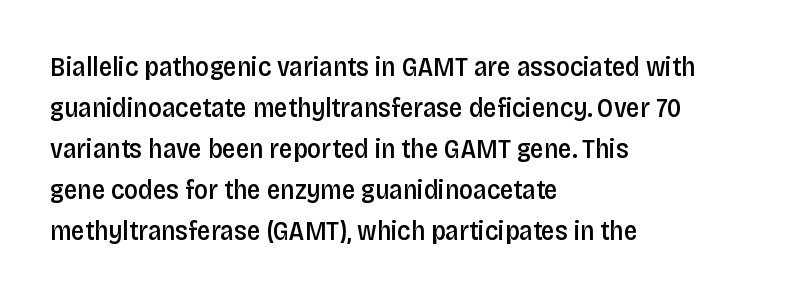
The image shows 27 px text type, upright; set left-aligned, normal line spacing (1.52x), normal letter spacing, not underlined.
